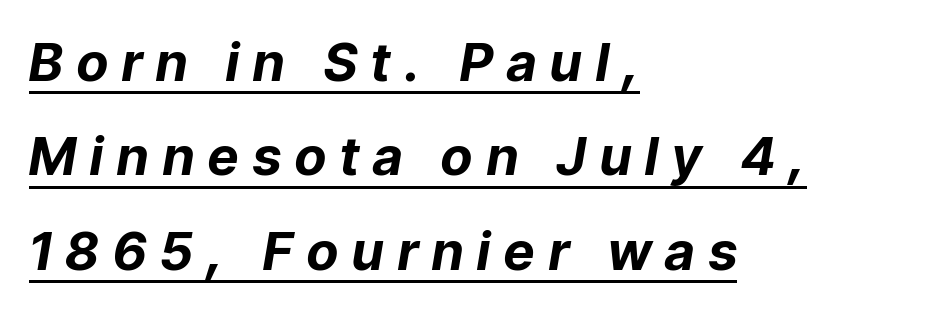
The image shows 53 px bold type, italic (leaning right); set left-aligned, line spacing 1.78x, unusually wide letter spacing (+0.27 em), underlined; low stroke contrast and a medium x-height.
